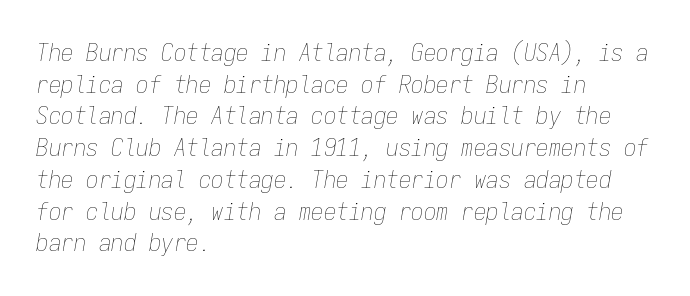
The image shows 25 px text type, italic (leaning right); set left-aligned, normal line spacing (1.27x), normal letter spacing, not underlined.
